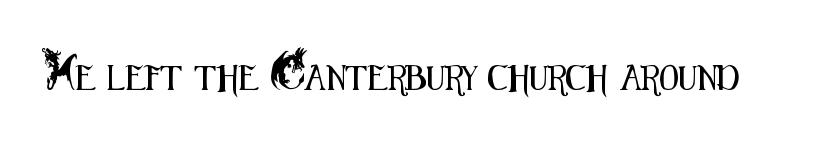
Q: Is the text italic (slanted)? A: No, it is upright.
Q: Is the text underlined? A: No.
Q: Is the spacing between letters normal or unusually wide? A: Normal.
